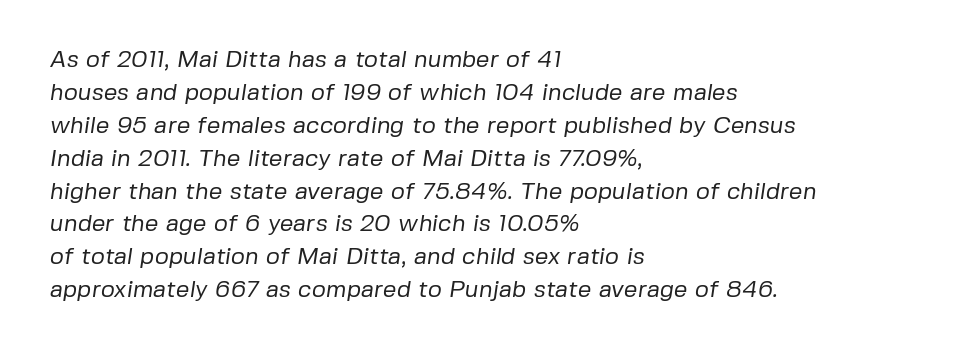
Q: Is the text bold? A: No.
Q: Is the text underlined? A: No.
Q: How is the paragraph aligned? A: Left-aligned.
Q: Is the spacing between letters normal or unusually wide? A: Normal.
Q: Is the spacing between lines tight, normal or loose? A: Normal.
